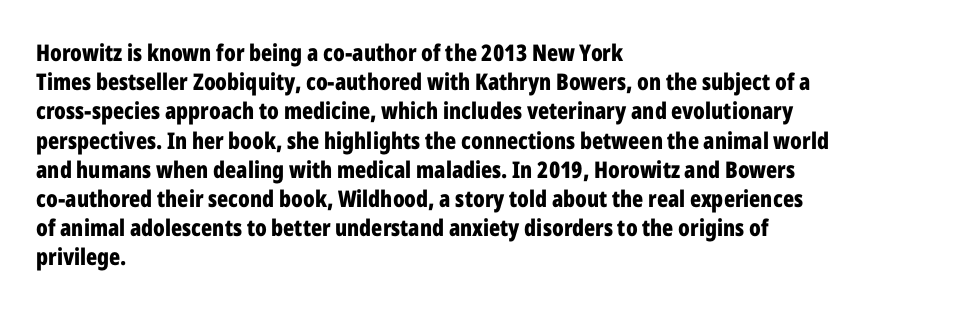
Is the block centered? No — it sits flush against the left margin. Strong, thick strokes mark this as bold type. Plain, unruled lines of type. Nothing unusual about the tracking: characters are spaced as the font intends. When letters stand straight like this, we call the style roman or upright. One glance says typical: line gaps are just what's usual.
